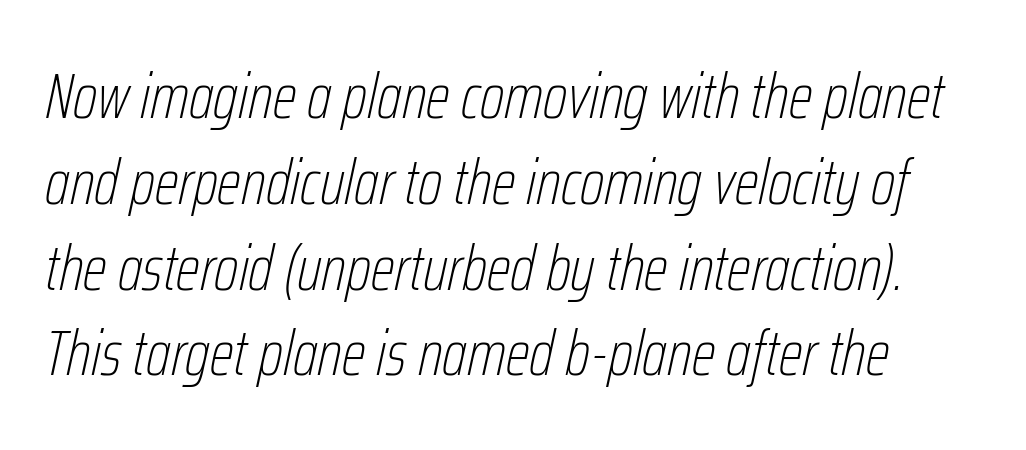
Underlining? Definitely not there. The rendering uses natural spacing where letterforms have individual widths. The rendering uses a moderate line-height, typical for paragraphs. No extra tracking has been applied to these lines.
